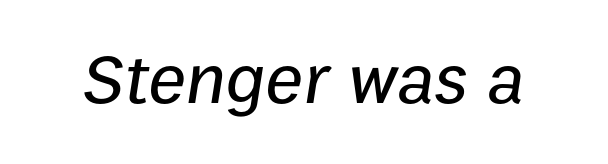
{"italic": "yes", "lean": "right", "slant_degrees": 9, "width": "normal", "stroke_contrast": "low", "x_height": "medium", "monospaced": "no", "underline": "no", "letter_spacing": "normal", "letter_spacing_em": 0.0, "glyph_px": 71}
